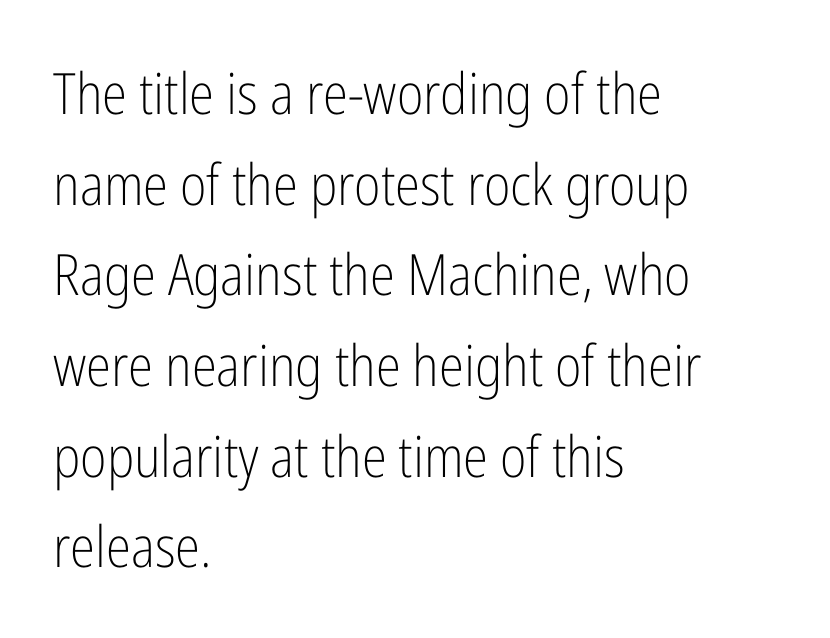
{"serif": "no", "italic": "no", "bold": "no", "weight": "light", "width": "condensed", "stroke_contrast": "low", "x_height": "medium", "monospaced": "no", "underline": "no", "align": "left", "line_spacing": "normal", "line_spacing_ratio": 1.59, "letter_spacing": "normal", "letter_spacing_em": 0.0, "glyph_px": 57}
